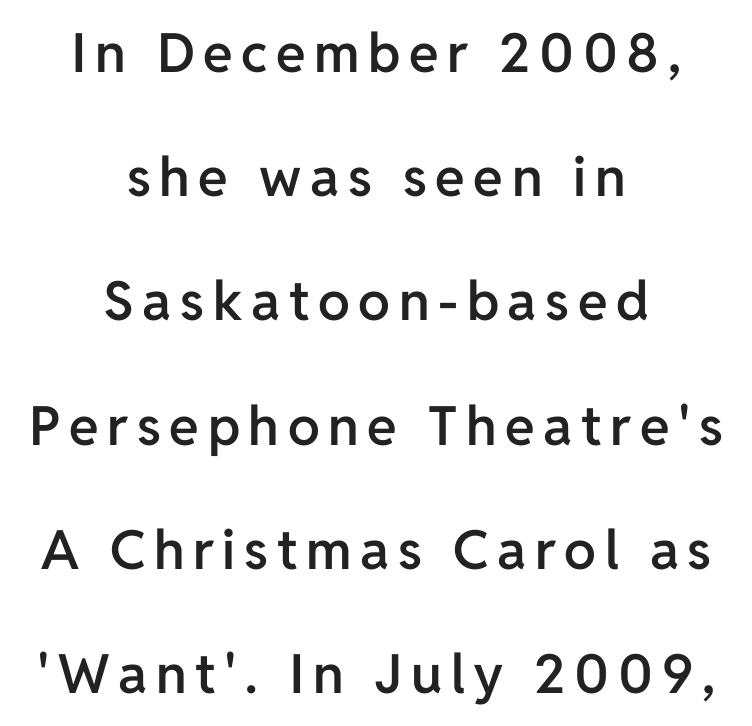
The letters stand straight up with perfectly vertical stems. A typesetter would label this face a sans. A typesetter would call this proportional, since set widths differ per character. Is the block centered? Yes — each line is placed symmetrically about the middle. Typographic density is moderately raised because the face is semibold. Rule under the text: the space is simply empty.
